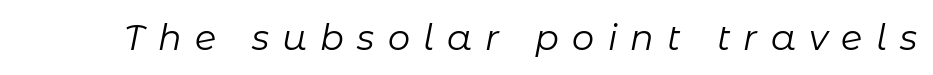
Substantial extra tracking has been applied to these lines. Spacing verdict: proportional, widths tailored to each character. Every character sits at an angle, as italics do. Bare-footed words on every line. Weight: not bold — regular or lighter.
